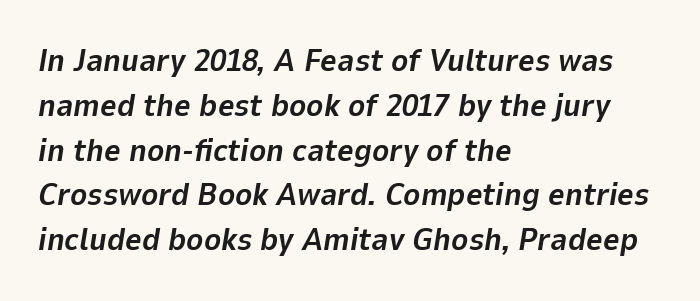
The image shows 32 px bold type, italic (leaning right); set left-aligned, normal line spacing (1.4x), normal letter spacing, not underlined; low stroke contrast and a medium x-height.
